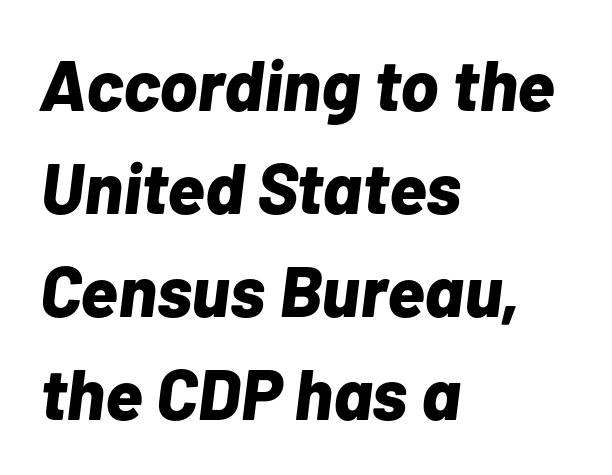
Q: Is the text bold? A: Yes.
Q: Is the text italic (slanted)? A: Yes, it leans right by about 7 degrees.
Q: Is the text underlined? A: No.
Q: How is the paragraph aligned? A: Left-aligned.
Q: Is the spacing between letters normal or unusually wide? A: Normal.
Q: Is the spacing between lines tight, normal or loose? A: Normal.
Q: Width (condensed, normal, or wide)? A: Normal.
Q: Stroke contrast? A: Low.
Q: x-height? A: Medium.
Q: Monospaced? A: No.
